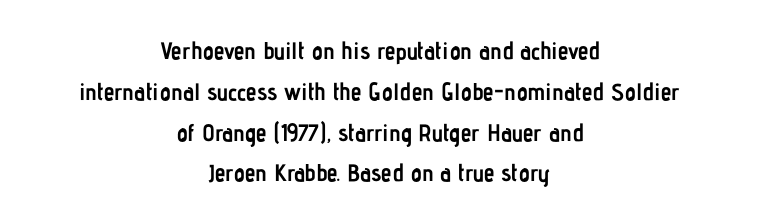
The image shows 24 px bold type, upright; set centered, normal line spacing (1.7x), normal letter spacing, not underlined.
